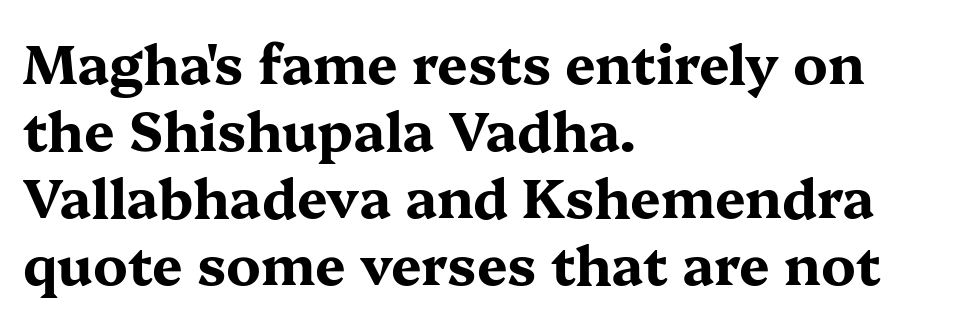
Q: Is the text bold? A: Yes.
Q: Is the text italic (slanted)? A: No, it is upright.
Q: Is the typeface a serif or a sans-serif typeface? A: Serif.
Q: Is the text underlined? A: No.
Q: How is the paragraph aligned? A: Left-aligned.
Q: Is the spacing between letters normal or unusually wide? A: Normal.
Q: Width (condensed, normal, or wide)? A: Wide.
Q: Stroke contrast? A: Medium.
Q: x-height? A: Medium.
Q: Monospaced? A: No.
